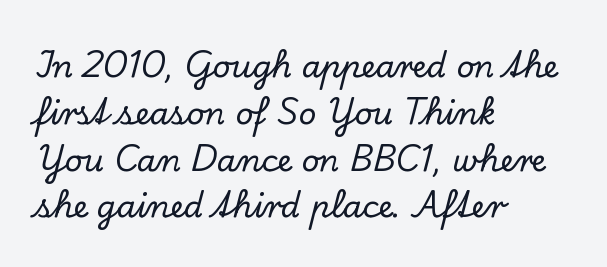
The image shows 31 px serif type; set left-aligned, normal line spacing (1.51x), normal letter spacing, not underlined; low stroke contrast and a small x-height.
